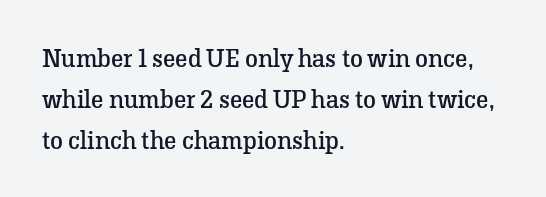
The gap between lines stays unmarked. No extra tracking has been applied to these lines. Does the leading feel generous? No, just average. Short and long lines alike share a common starting point at left.
